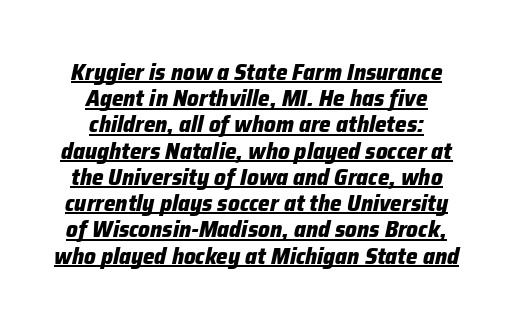
The whole block is typeset with a tilt. Like a heading marked for emphasis, these lines bear an underscore. Layout note: lines centered. Is the letter spacing exaggerated? No — it looks like the ordinary default.
